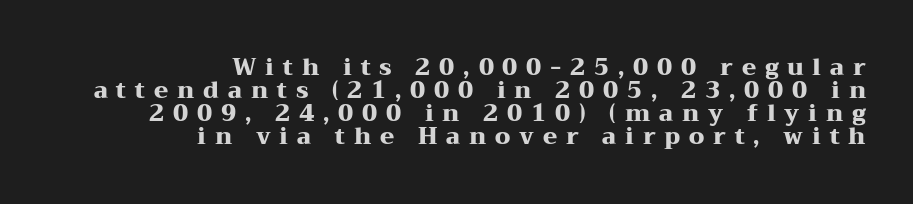
The image shows 23 px bold type, upright; set right-aligned, tight line spacing (1.0x), unusually wide letter spacing (+0.38 em), not underlined.
